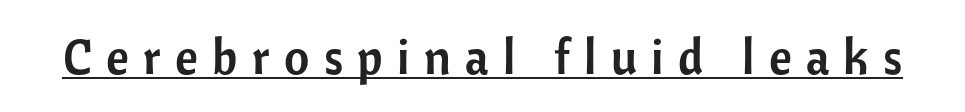
This is roman type, the default non-slanted kind. Observe the absence of serifs on each vertical stroke in this sample. The horizontal fit of the characters is loose and conspicuously gappy. Descenders here cross a horizontal rule under the line. You could not count columns in this text — the font is proportionally spaced.
